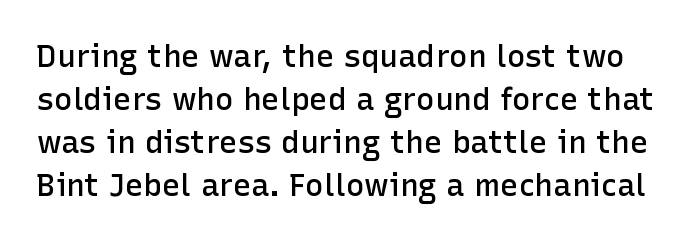
Q: Is the text bold? A: Semi-bold.
Q: Is the text italic (slanted)? A: No, it is upright.
Q: Is the typeface a serif or a sans-serif typeface? A: Sans-serif.
Q: Is the text underlined? A: No.
Q: Is the spacing between letters normal or unusually wide? A: Normal.
Q: Is the spacing between lines tight, normal or loose? A: Normal.
Q: Width (condensed, normal, or wide)? A: Normal.
Q: Stroke contrast? A: Low.
Q: x-height? A: Medium.
Q: Monospaced? A: No.
